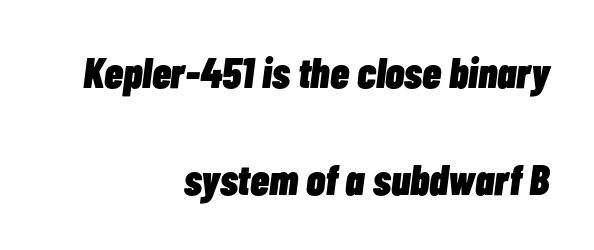
The image shows 43 px heavy, condensed type, italic (leaning right); set right-aligned, loose line spacing (2.49x), normal letter spacing, not underlined; low stroke contrast and a medium x-height.
